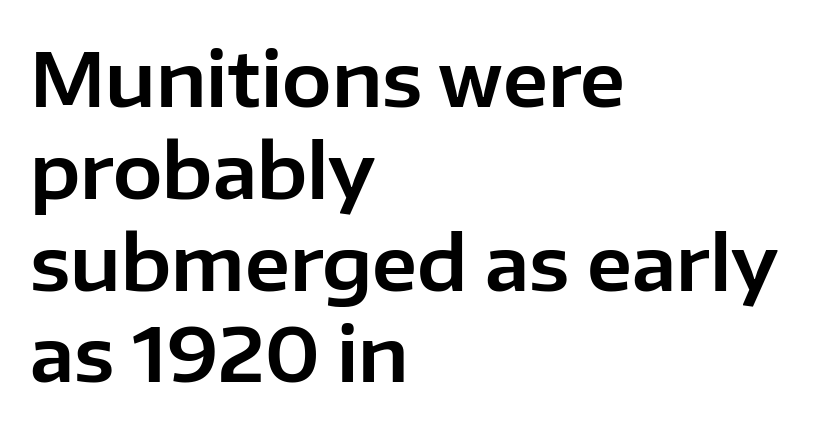
{"serif": "no", "italic": "no", "width": "normal", "stroke_contrast": "low", "x_height": "medium", "monospaced": "no", "underline": "no", "align": "left", "line_spacing_ratio": 1.24, "letter_spacing": "normal", "letter_spacing_em": 0.0, "glyph_px": 74}
